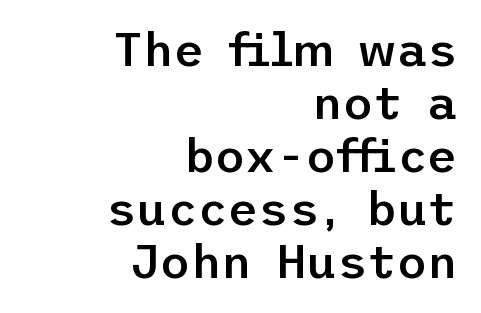
{"serif": "no", "italic": "no", "bold": "semi", "weight": "semibold", "width": "normal", "stroke_contrast": "low", "x_height": "medium", "underline": "no", "align": "right", "line_spacing": "tight", "line_spacing_ratio": 1.13, "letter_spacing": "normal", "letter_spacing_em": 0.0, "glyph_px": 47}
